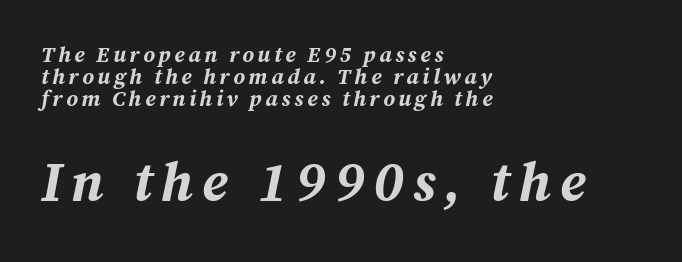
{"italic": "yes", "lean": "right", "slant_degrees": 12, "bold": "yes", "weight": "bold", "width": "normal", "stroke_contrast": "medium", "x_height": "medium", "monospaced": "no", "underline": "no", "align": "left", "line_spacing": "tight", "line_spacing_ratio": 0.99, "larger_block": "second", "size_ratio": 2.5, "glyph_px": 55}
